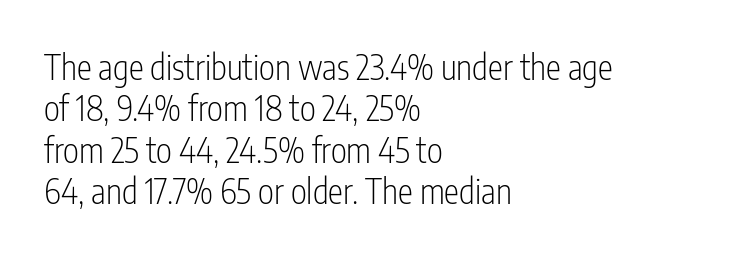
The image shows 34 px light, condensed sans-serif type, upright; set left-aligned, line spacing 1.22x, normal letter spacing, not underlined; low stroke contrast and a medium x-height.
